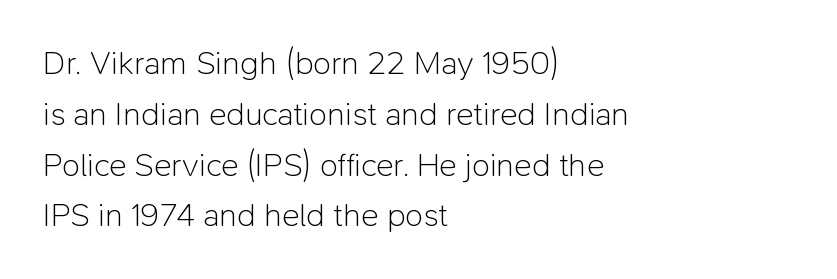
The typeface chosen for these lines omits serifs. In terms of leading, this rendering sits right in the middle. The letterforms sit shoulder to shoulder at normal distance. A student would call this left alignment; a typographer would say flush left, rag right. Note the varied advance widths — an 'i' is clearly narrower than an 'm'. No italicization has been applied; the sample stays upright.
